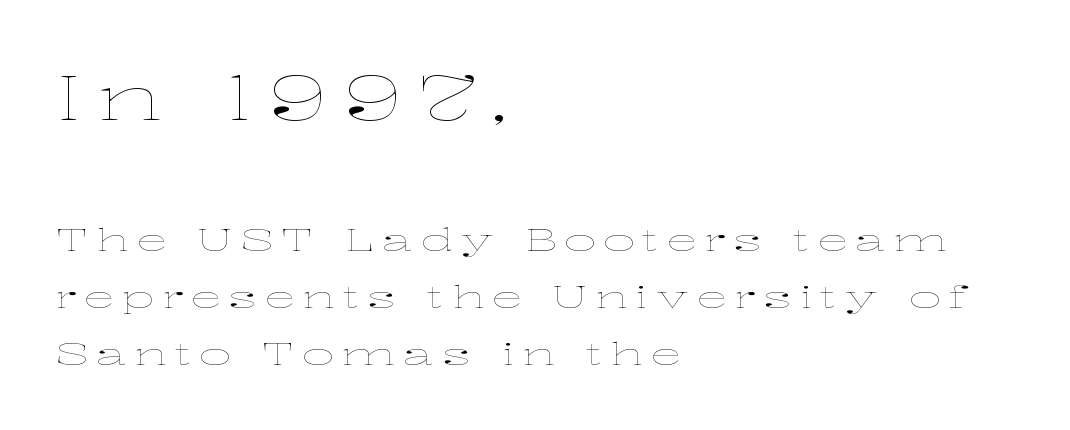
Q: Is the text bold? A: No.
Q: Is the text italic (slanted)? A: No, it is upright.
Q: Is the text underlined? A: No.
Q: How is the paragraph aligned? A: Left-aligned.
Q: Is the spacing between letters normal or unusually wide? A: Unusually wide.
Q: Which block of text is set in a larger size, the first (top) or the second (bottom)? A: The first (top) one.
Q: Width (condensed, normal, or wide)? A: Wide.
Q: Stroke contrast? A: Low.
Q: x-height? A: Medium.
Q: Monospaced? A: No.
